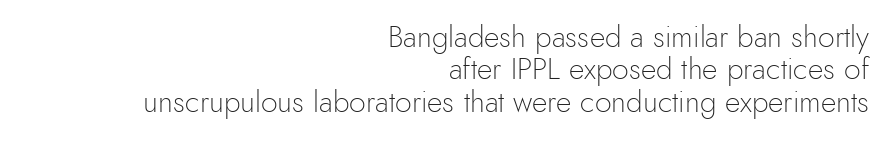
{"serif": "no", "italic": "no", "bold": "no", "weight": "light", "width": "normal", "x_height": "small", "monospaced": "no", "underline": "no", "align": "right", "line_spacing": "tight", "line_spacing_ratio": 1.08, "letter_spacing": "normal", "letter_spacing_em": 0.0, "glyph_px": 30}
